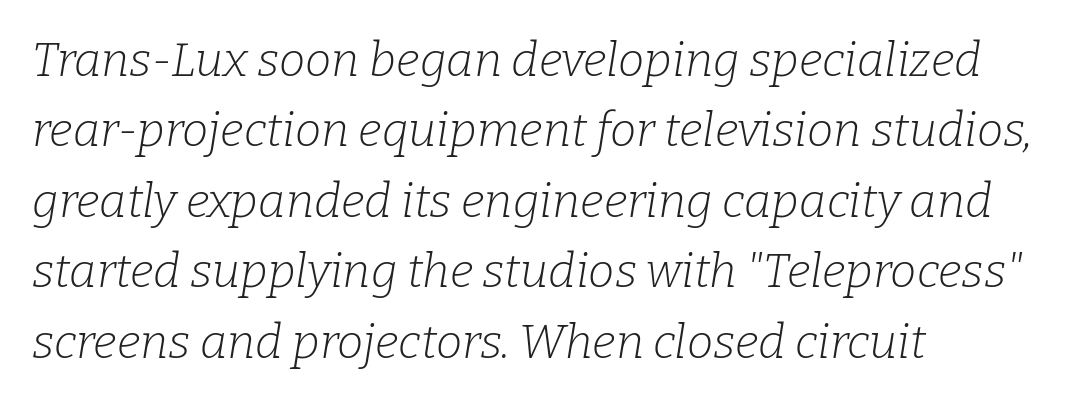
Leading: standard. Yep, that's italic — everything's leaning. This sample uses a serif face. Stroke mass is kept to a normal reading level or below. Do the characters align in a grid? No, the font is proportional. Beneath every word, the page is bare.
